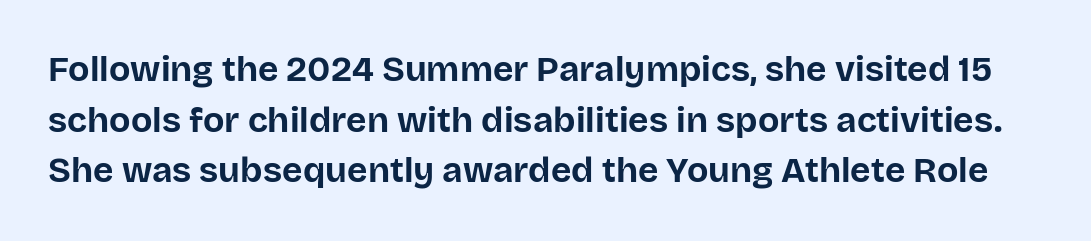
The image shows 35 px bold sans-serif type, upright; set normal line spacing (1.45x), normal letter spacing, not underlined; low stroke contrast and a large x-height.
